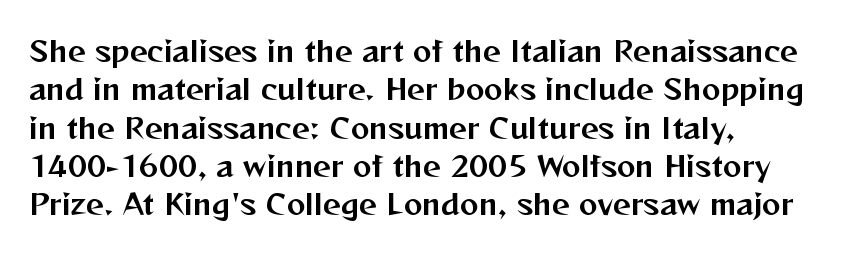
{"serif": "no", "italic": "no", "width": "normal", "stroke_contrast": "medium", "x_height": "medium", "monospaced": "no", "underline": "no", "align": "left", "line_spacing": "normal", "line_spacing_ratio": 1.37, "letter_spacing": "normal", "letter_spacing_em": 0.0, "glyph_px": 28}
